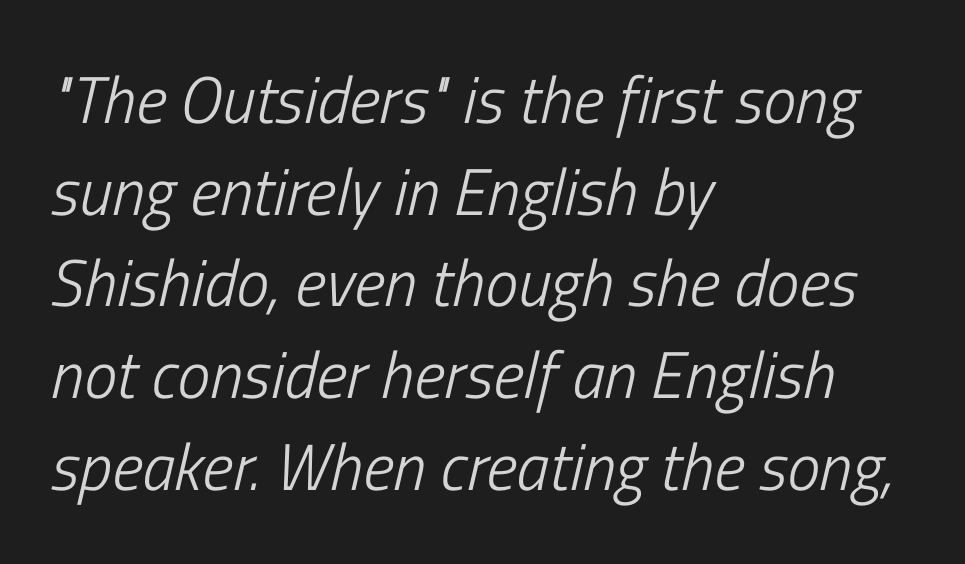
The image shows 66 px light, condensed type, italic (leaning right); set left-aligned, normal line spacing (1.39x), normal letter spacing, not underlined; low stroke contrast and a medium x-height.
